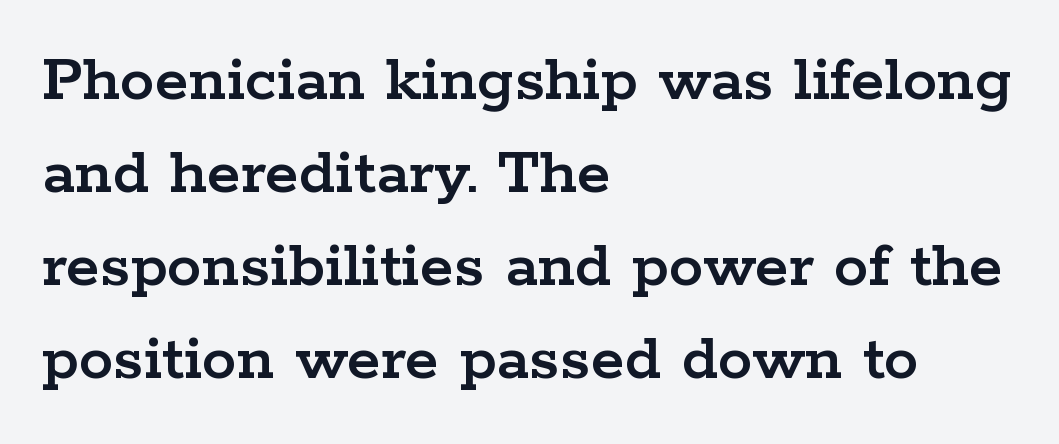
Is this a fixed-width face? No — the glyphs have proportional, varying widths. This sample is left-justified, so line endings fall wherever the words run out. Nobody drew a line under any word here. Reading down the column, the eye jumps a familiar distance to each next line. Tracking value appears to be zero — textbook default spacing. No italicization has been applied; the sample stays upright.
